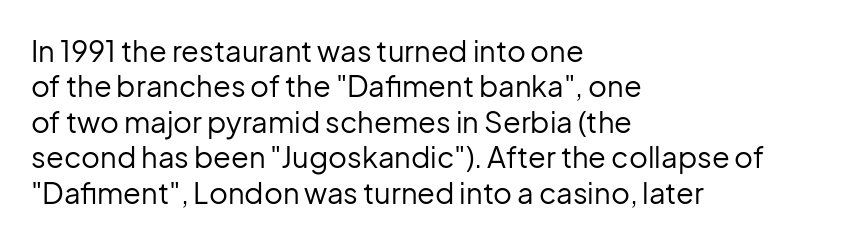
{"serif": "no", "italic": "no", "bold": "no", "weight": "regular", "width": "normal", "stroke_contrast": "low", "x_height": "medium", "monospaced": "no", "underline": "no", "align": "left", "line_spacing_ratio": 1.22, "letter_spacing": "normal", "letter_spacing_em": 0.0, "glyph_px": 29}
